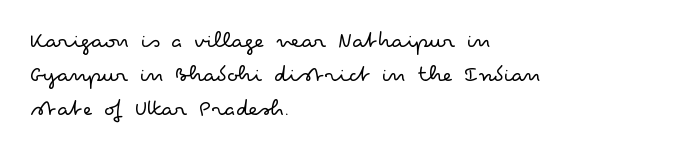
The area under the type is left untouched. A roman cut, with each character standing at attention. Observe the ordinary spacing: letters are neighbours, not strangers. Notice how the passage keeps a crisp vertical edge on the left only.
